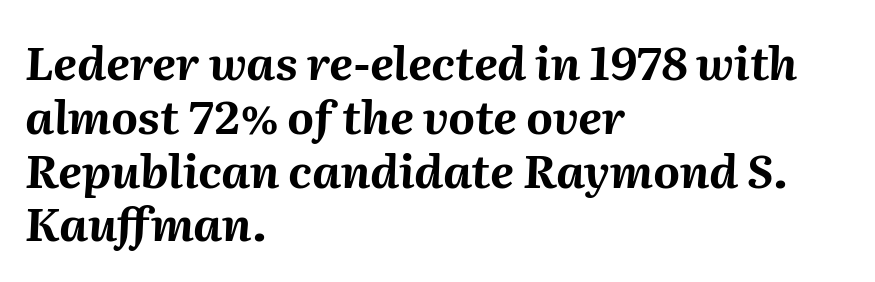
The image shows 46 px bold type, italic (leaning right); set left-aligned, line spacing 1.17x, normal letter spacing, not underlined; medium stroke contrast and a medium x-height.
